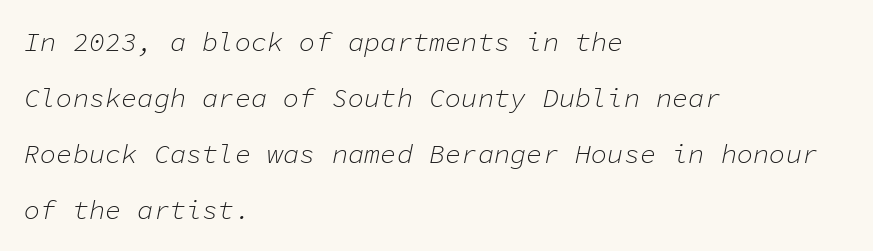
The image shows 27 px text type, italic (leaning right); set left-aligned, loose line spacing (2.07x), normal letter spacing, not underlined.
